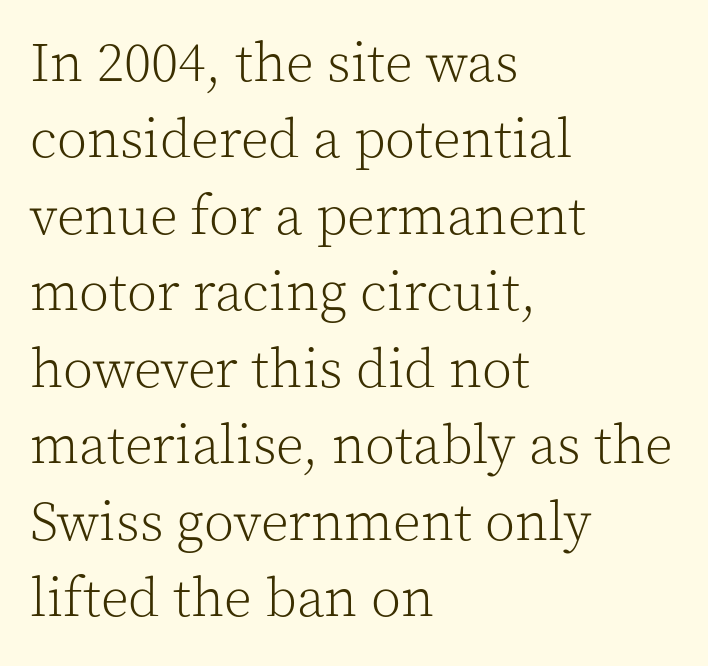
Q: Is the text bold? A: No.
Q: Is the text italic (slanted)? A: No, it is upright.
Q: Is the typeface a serif or a sans-serif typeface? A: Serif.
Q: Is the text underlined? A: No.
Q: How is the paragraph aligned? A: Left-aligned.
Q: Is the spacing between letters normal or unusually wide? A: Normal.
Q: Is the spacing between lines tight, normal or loose? A: Normal.
Q: Width (condensed, normal, or wide)? A: Normal.
Q: x-height? A: Medium.
Q: Monospaced? A: No.
